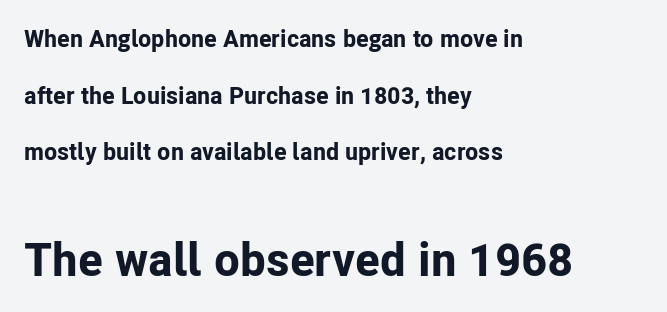
{"serif": "no", "italic": "no", "bold": "yes", "weight": "bold", "width": "normal", "stroke_contrast": "low", "x_height": "medium", "monospaced": "no", "underline": "no", "align": "left", "line_spacing": "loose", "line_spacing_ratio": 2.36, "letter_spacing": "normal", "letter_spacing_em": 0.0, "larger_block": "second", "size_ratio": 1.96, "glyph_px": 47}
